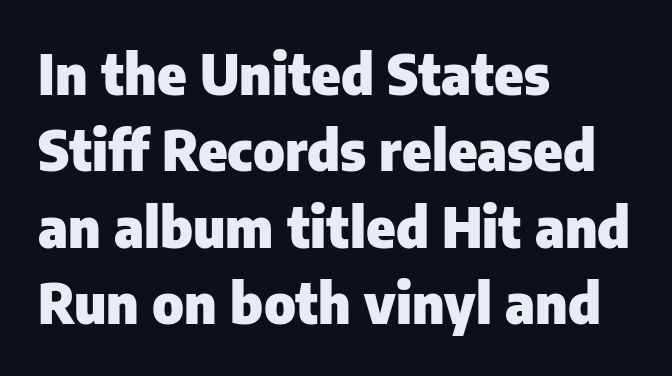
{"serif": "no", "italic": "no", "bold": "yes", "weight": "heavy", "width": "normal", "stroke_contrast": "low", "x_height": "medium", "monospaced": "no", "underline": "no", "align": "left", "line_spacing": "normal", "line_spacing_ratio": 1.39, "letter_spacing": "normal", "letter_spacing_em": 0.0, "glyph_px": 55}
